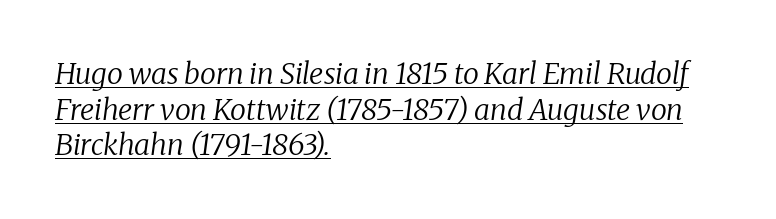
Q: Is the text bold? A: No.
Q: Is the text italic (slanted)? A: Yes, it leans right by about 8 degrees.
Q: Is the typeface a serif or a sans-serif typeface? A: Serif.
Q: Is the text underlined? A: Yes.
Q: How is the paragraph aligned? A: Left-aligned.
Q: Is the spacing between letters normal or unusually wide? A: Normal.
Q: Width (condensed, normal, or wide)? A: Normal.
Q: Stroke contrast? A: Low.
Q: x-height? A: Medium.
Q: Monospaced? A: No.
